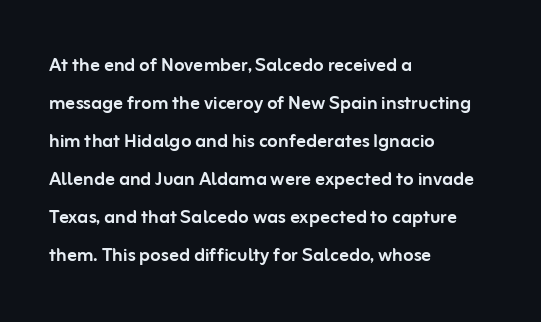
The image shows 24 px text type, upright; set left-aligned, normal line spacing (1.58x), normal letter spacing, not underlined.
